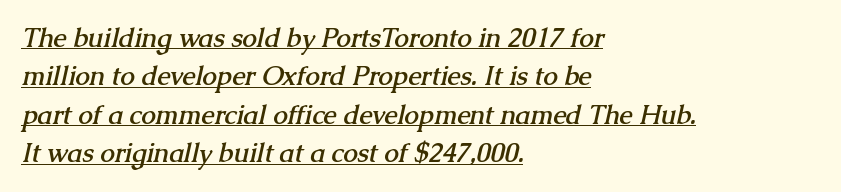
Q: Is the text bold? A: Yes.
Q: Is the text underlined? A: Yes.
Q: How is the paragraph aligned? A: Left-aligned.
Q: Is the spacing between letters normal or unusually wide? A: Normal.
Q: Is the spacing between lines tight, normal or loose? A: Normal.
